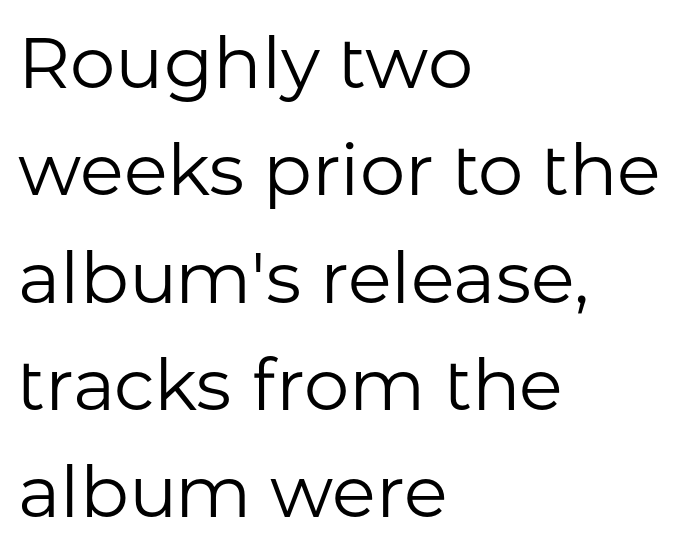
{"serif": "no", "italic": "no", "bold": "no", "weight": "regular", "width": "normal", "stroke_contrast": "low", "x_height": "medium", "monospaced": "no", "underline": "no", "align": "left", "line_spacing": "normal", "line_spacing_ratio": 1.49, "letter_spacing": "normal", "letter_spacing_em": 0.0, "glyph_px": 72}
